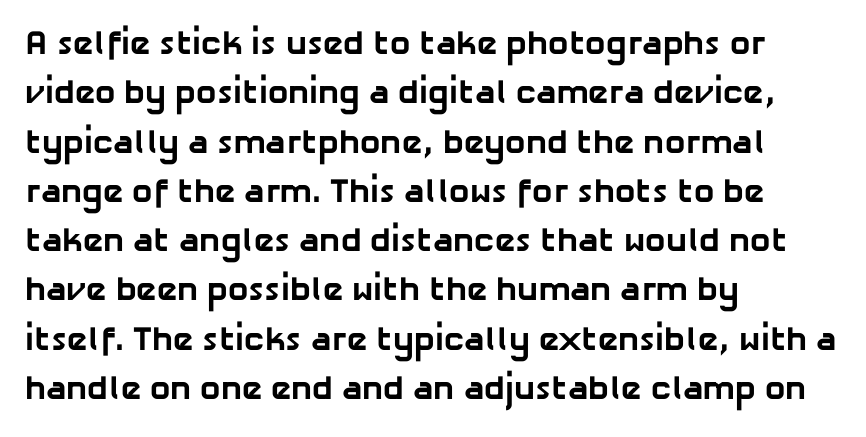
Q: Is the text bold? A: Yes.
Q: Is the typeface a serif or a sans-serif typeface? A: Sans-serif.
Q: Is the text underlined? A: No.
Q: How is the paragraph aligned? A: Left-aligned.
Q: Is the spacing between letters normal or unusually wide? A: Normal.
Q: Is the spacing between lines tight, normal or loose? A: Normal.
Q: Width (condensed, normal, or wide)? A: Normal.
Q: Stroke contrast? A: Low.
Q: x-height? A: Medium.
Q: Monospaced? A: No.
